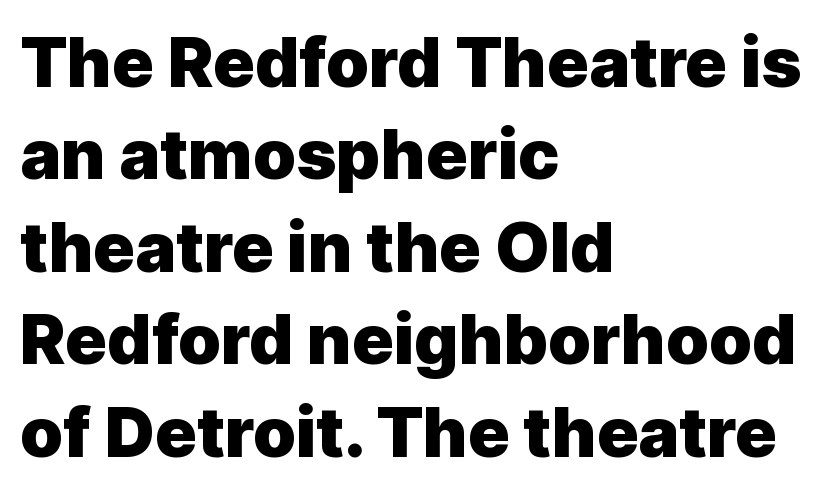
Q: Is the text bold? A: Yes.
Q: Is the text italic (slanted)? A: No, it is upright.
Q: Is the typeface a serif or a sans-serif typeface? A: Sans-serif.
Q: Is the text underlined? A: No.
Q: How is the paragraph aligned? A: Left-aligned.
Q: Is the spacing between letters normal or unusually wide? A: Normal.
Q: Is the spacing between lines tight, normal or loose? A: Normal.
Q: Width (condensed, normal, or wide)? A: Normal.
Q: x-height? A: Medium.
Q: Monospaced? A: No.
